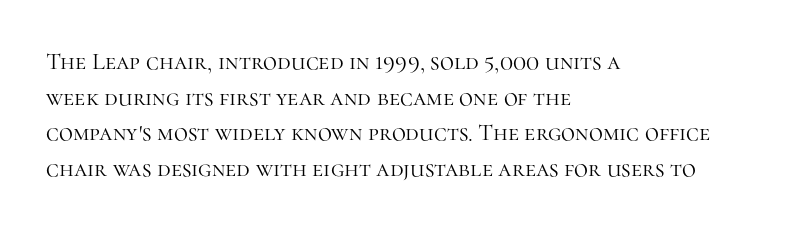
{"italic": "no", "bold": "no", "underline": "no", "align": "left", "line_spacing": "normal", "line_spacing_ratio": 1.48, "letter_spacing": "normal", "letter_spacing_em": 0.0, "glyph_px": 24}
